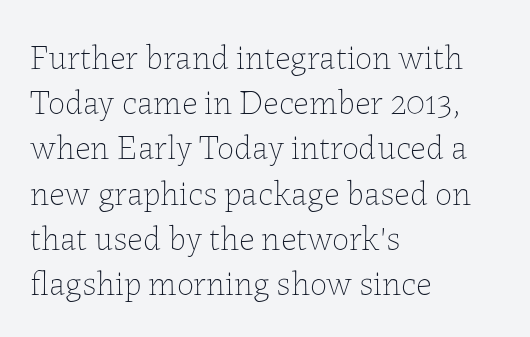
The image shows 34 px thin type, upright; set left-aligned, normal line spacing (1.33x), normal letter spacing, not underlined; low stroke contrast and a medium x-height.
